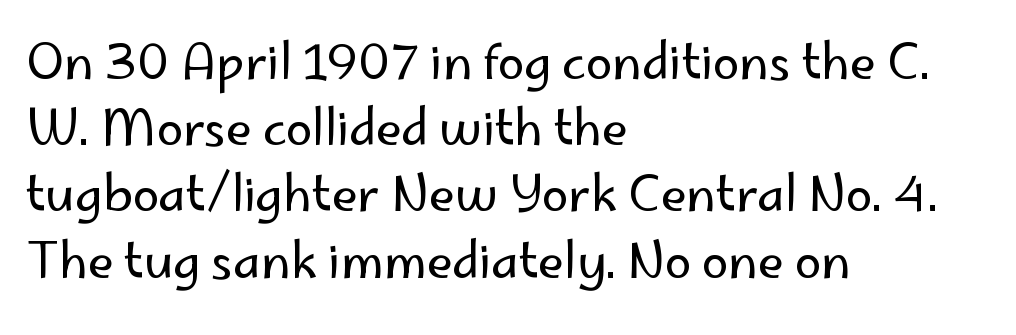
Q: Is the text bold? A: No.
Q: Is the text italic (slanted)? A: No, it is upright.
Q: Is the typeface a serif or a sans-serif typeface? A: Sans-serif.
Q: Is the text underlined? A: No.
Q: How is the paragraph aligned? A: Left-aligned.
Q: Is the spacing between letters normal or unusually wide? A: Normal.
Q: Is the spacing between lines tight, normal or loose? A: Normal.
Q: Width (condensed, normal, or wide)? A: Normal.
Q: Stroke contrast? A: Low.
Q: x-height? A: Small.
Q: Monospaced? A: No.
